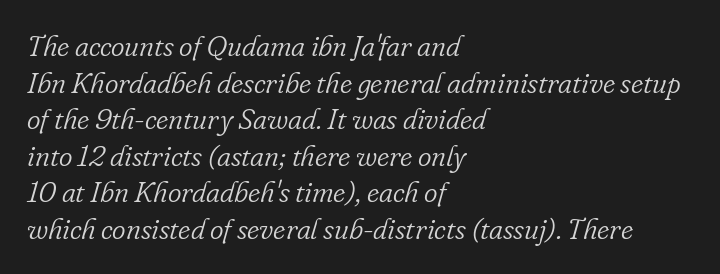
Q: Is the text bold? A: No.
Q: Is the text italic (slanted)? A: Yes, it leans right by about 16 degrees.
Q: Is the typeface a serif or a sans-serif typeface? A: Serif.
Q: Is the text underlined? A: No.
Q: How is the paragraph aligned? A: Left-aligned.
Q: Is the spacing between letters normal or unusually wide? A: Normal.
Q: Is the spacing between lines tight, normal or loose? A: Normal.
Q: Width (condensed, normal, or wide)? A: Normal.
Q: Stroke contrast? A: Low.
Q: x-height? A: Small.
Q: Monospaced? A: No.
